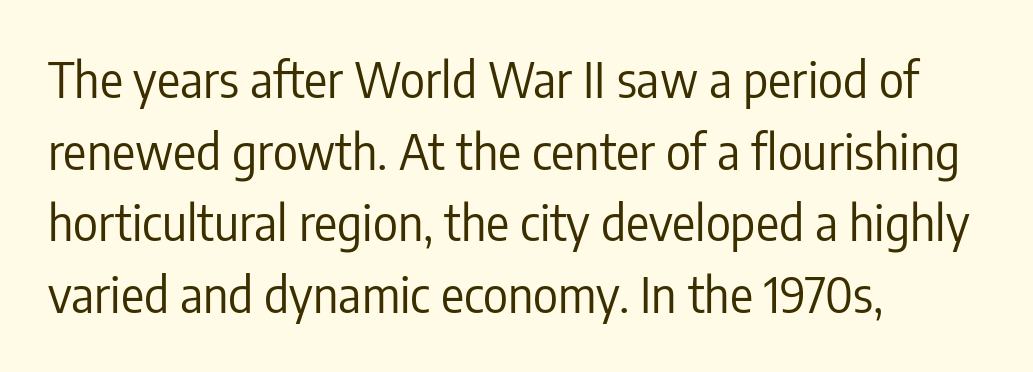
{"serif": "no", "italic": "no", "bold": "no", "weight": "regular", "width": "condensed", "stroke_contrast": "low", "x_height": "medium", "monospaced": "no", "underline": "no", "align": "left", "line_spacing": "normal", "line_spacing_ratio": 1.49, "letter_spacing": "normal", "letter_spacing_em": 0.0, "glyph_px": 48}
